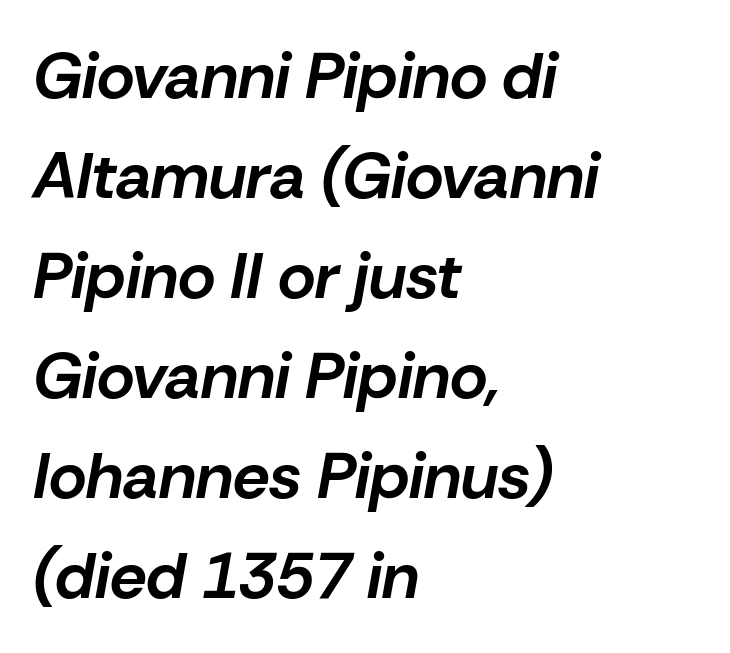
The passage shown is typed in a proportional face where columns would drift. Honestly, there is no underline to notice here at all. The horizontal fit of the characters is conventional and even. Would a proofreader flag this as italicized? Yes. Leading: standard.
